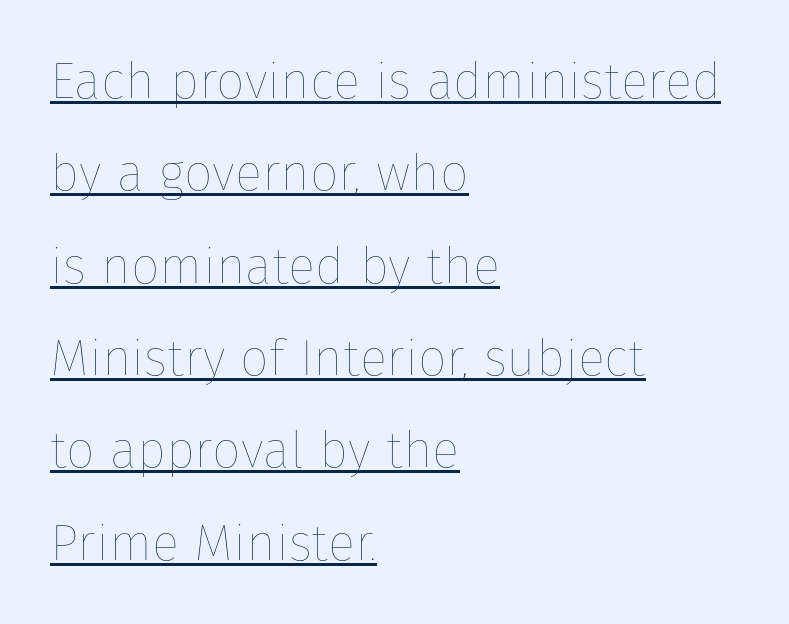
This sample is left-justified, so line endings fall wherever the words run out. Italic? Not at all — the glyphs are vertical. Nothing heavy about these letters — not bold at all. In designer terms, the underline attribute is active on this setting. Spacing verdict: proportional, widths tailored to each character.
